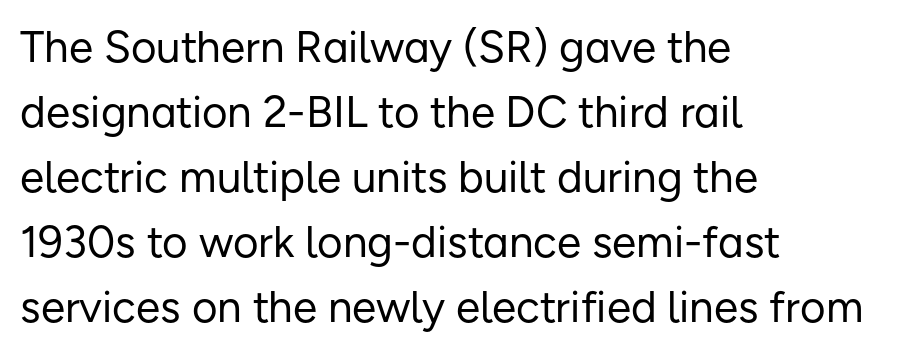
In terms of letterspacing, this is plain default setting. A typesetter would label this face a sans. The space directly below the letters is spotless. Each letter keeps its own natural width here, so spacing adapts to shape. Compared with typical paragraphs, the rows here are spaced about the same.
